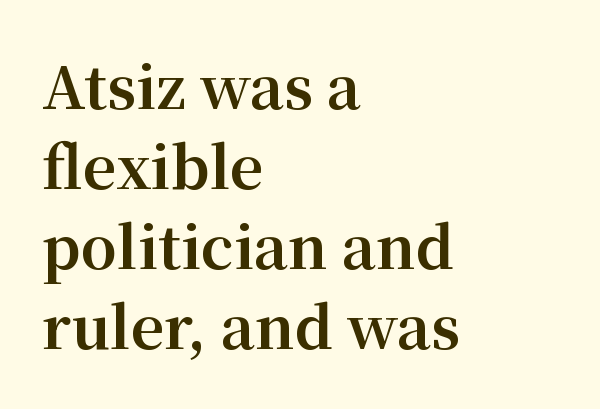
A clean baseline with only descenders dipping below it. Caption: multi-line text, flush left, ragged right. Is this a sans? No — the strokes have serifs. Spacing between characters is what you'd get straight out of the box. Typesetter's note: full bold, strokes at maximum text heaviness. A normal amount of white space separates one row of letters from the next.
